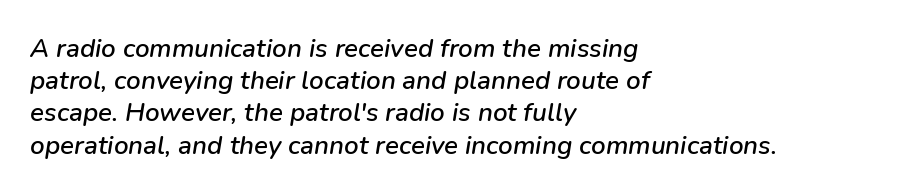
The image shows 26 px text type, italic (leaning right); set left-aligned, line spacing 1.24x, normal letter spacing, not underlined.
